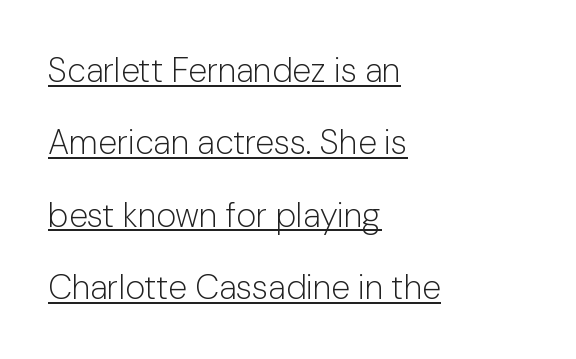
{"serif": "no", "italic": "no", "bold": "no", "weight": "light", "width": "normal", "stroke_contrast": "low", "x_height": "medium", "monospaced": "no", "underline": "yes", "align": "left", "line_spacing": "loose", "line_spacing_ratio": 2.13, "letter_spacing": "normal", "letter_spacing_em": 0.0, "glyph_px": 34}
